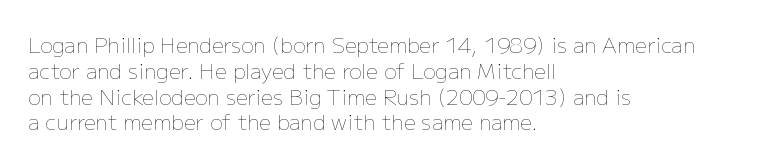
Visually the block forms a straight wall on the left and a jagged coastline on the right. This sample uses plain, unmodified letter spacing. The face looks like a standard text weight, possibly lighter. Check under the words: just untouched page. Does the lettering tilt? It doesn't — this is upright.
